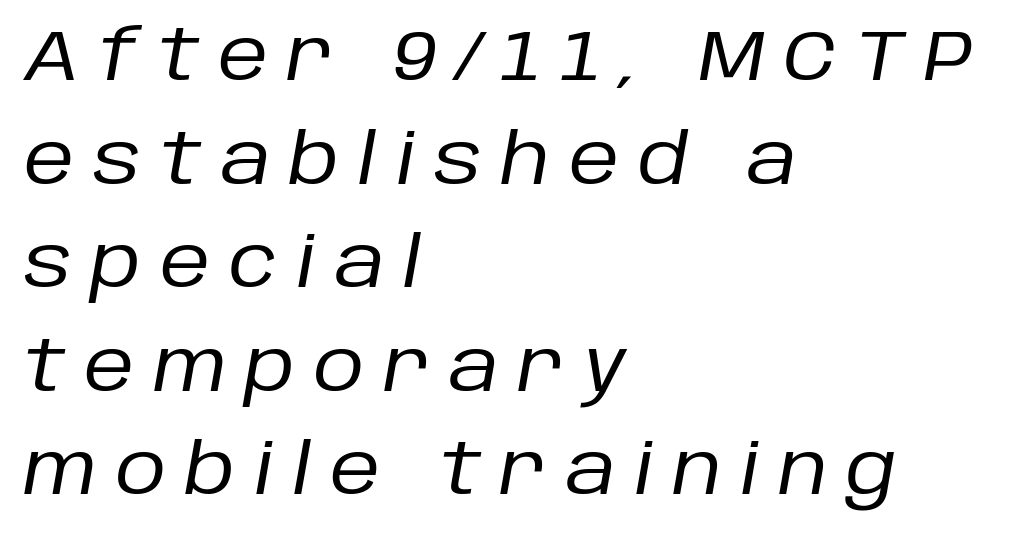
The image shows 70 px regular-weight type, italic (leaning right); set left-aligned, normal line spacing (1.48x), unusually wide letter spacing (+0.27 em), not underlined; low stroke contrast and a large x-height.
